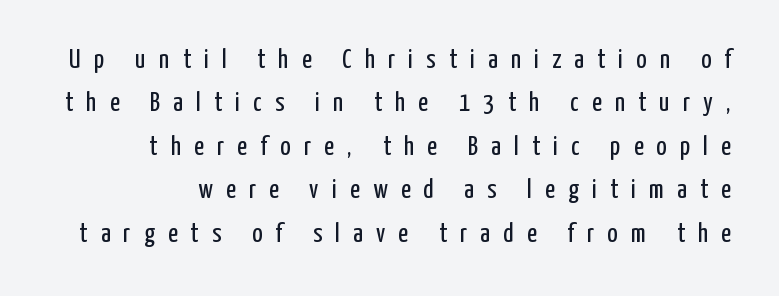
Q: Is the text bold? A: No.
Q: Is the text italic (slanted)? A: No, it is upright.
Q: Is the text underlined? A: No.
Q: Is the spacing between letters normal or unusually wide? A: Unusually wide.
Q: Is the spacing between lines tight, normal or loose? A: Normal.
